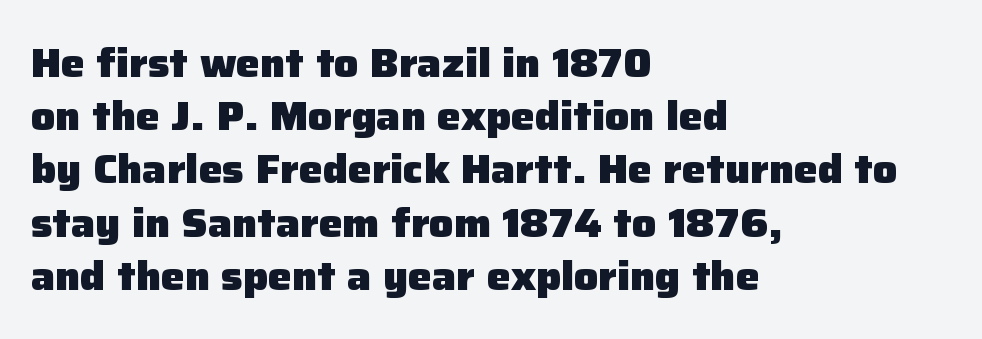
Q: Is the text bold? A: Yes.
Q: Is the text italic (slanted)? A: No, it is upright.
Q: Is the typeface a serif or a sans-serif typeface? A: Sans-serif.
Q: Is the text underlined? A: No.
Q: How is the paragraph aligned? A: Left-aligned.
Q: Is the spacing between letters normal or unusually wide? A: Normal.
Q: Is the spacing between lines tight, normal or loose? A: Normal.
Q: Width (condensed, normal, or wide)? A: Normal.
Q: Stroke contrast? A: Low.
Q: x-height? A: Medium.
Q: Monospaced? A: No.
